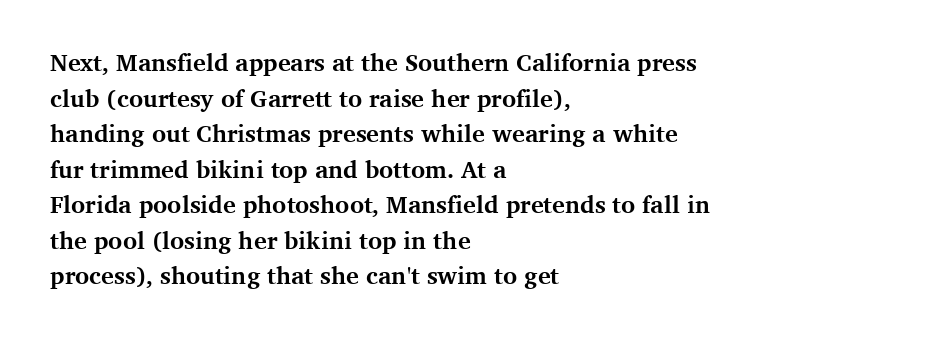
Q: Is the text bold? A: Yes.
Q: Is the text italic (slanted)? A: No, it is upright.
Q: Is the text underlined? A: No.
Q: How is the paragraph aligned? A: Left-aligned.
Q: Is the spacing between letters normal or unusually wide? A: Normal.
Q: Is the spacing between lines tight, normal or loose? A: Normal.
